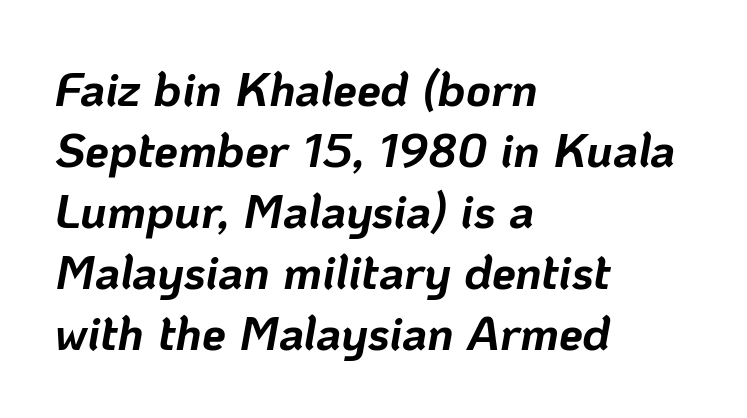
Honestly, the row spacing looks completely unremarkable. The horizontal fit of the characters is conventional and even. Notice how the stems are inclined rather than vertical — that's the hallmark of italics. What weight is shown? A full bold with thick strokes. These lines are rendered in a variable-pitch font.
